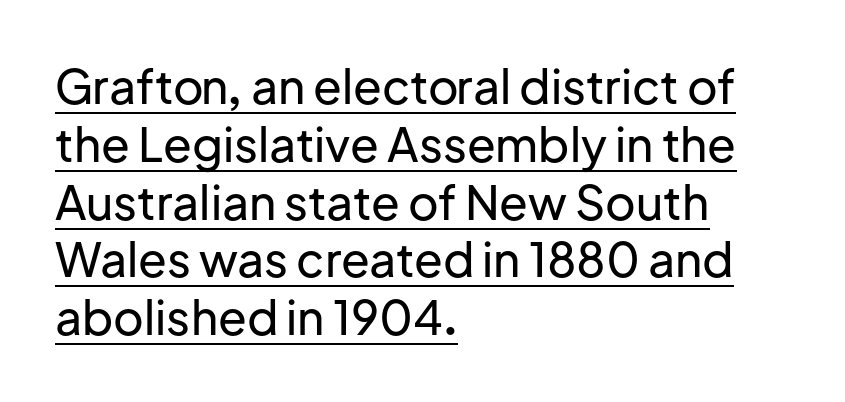
The image shows 47 px sans-serif type, upright; set left-aligned, line spacing 1.23x, normal letter spacing, underlined; low stroke contrast and a medium x-height.
